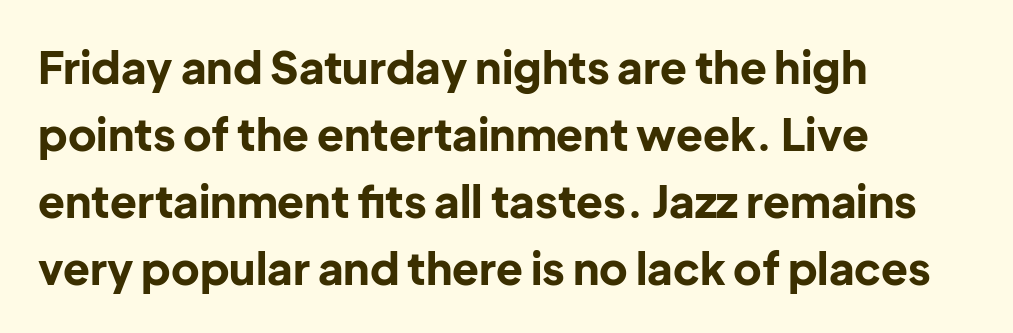
{"serif": "no", "italic": "no", "bold": "yes", "weight": "bold", "width": "normal", "stroke_contrast": "low", "x_height": "medium", "monospaced": "no", "underline": "no", "align": "left", "line_spacing": "normal", "line_spacing_ratio": 1.52, "letter_spacing": "normal", "letter_spacing_em": 0.0, "glyph_px": 44}
